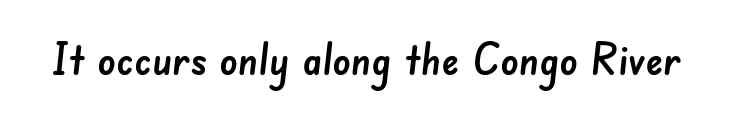
{"serif": "no", "width": "normal", "stroke_contrast": "low", "x_height": "small", "monospaced": "no", "underline": "no", "letter_spacing": "normal", "letter_spacing_em": 0.0, "glyph_px": 45}
